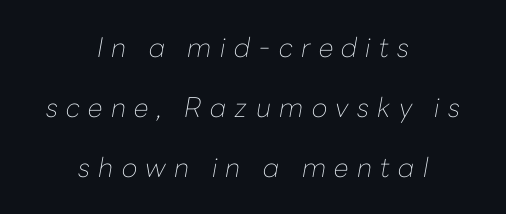
Look at the tracking — it's clearly loosened, letters drifting apart. The gap between lines stays unmarked. If you folded the block vertically in half, each line would mirror itself in length. The characters are drawn with everyday or finer stroke widths. Whoever set this chose breathing room over compactness in the vertical rhythm. Style check: oblique.
